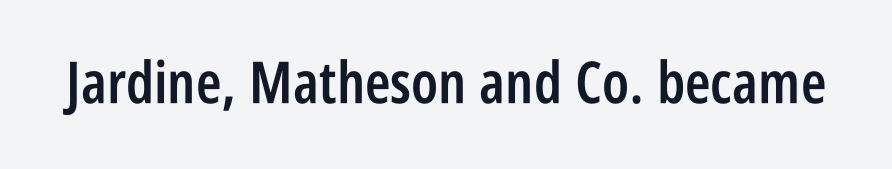
Unlike a traditional serif, this face leaves its strokes unadorned. Each letter keeps its own natural width here, so spacing adapts to shape. The lettering holds an erect, upright posture throughout. Words appear dense and cohesive because spacing is normal.
